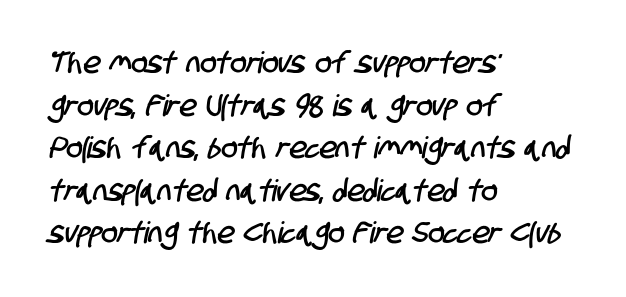
{"serif": "no", "width": "condensed", "stroke_contrast": "low", "x_height": "large", "monospaced": "no", "underline": "no", "align": "left", "line_spacing": "normal", "line_spacing_ratio": 1.42, "letter_spacing": "normal", "letter_spacing_em": 0.0, "glyph_px": 30}
